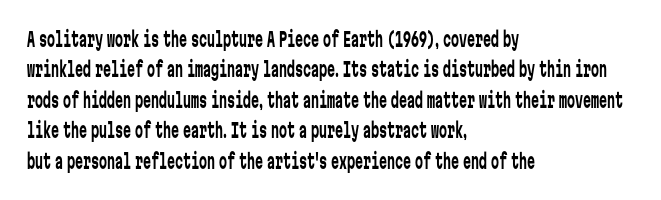
Q: Is the text bold? A: No.
Q: Is the text italic (slanted)? A: No, it is upright.
Q: Is the text underlined? A: No.
Q: How is the paragraph aligned? A: Left-aligned.
Q: Is the spacing between letters normal or unusually wide? A: Normal.
Q: Is the spacing between lines tight, normal or loose? A: Normal.
